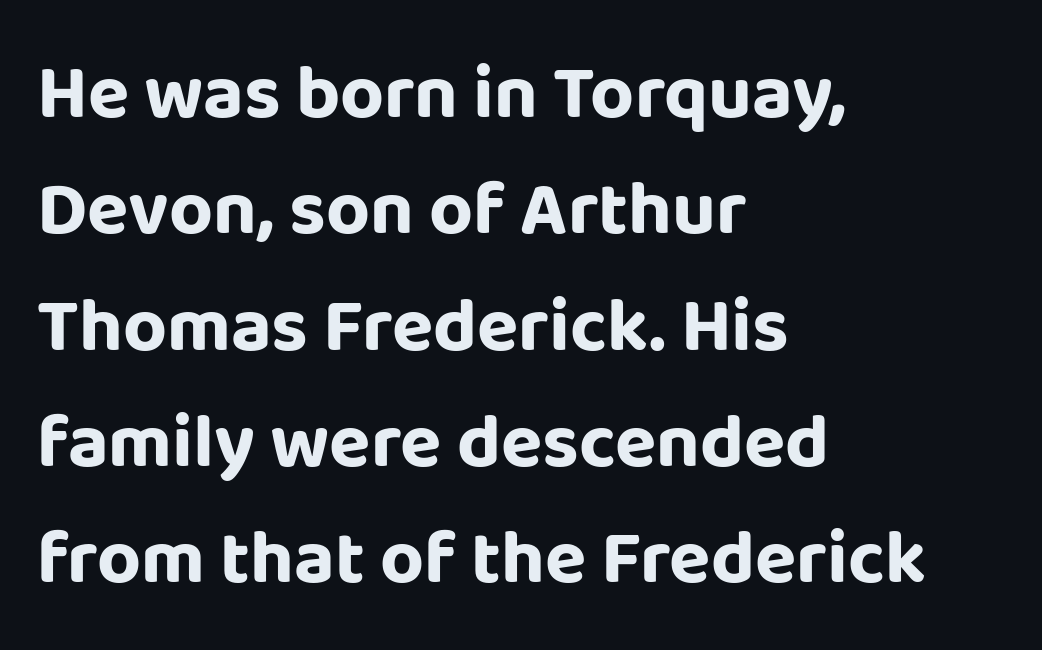
{"serif": "no", "italic": "no", "bold": "yes", "weight": "bold", "width": "normal", "stroke_contrast": "low", "x_height": "large", "monospaced": "no", "underline": "no", "align": "left", "line_spacing": "normal", "line_spacing_ratio": 1.53, "letter_spacing": "normal", "letter_spacing_em": 0.0, "glyph_px": 76}
